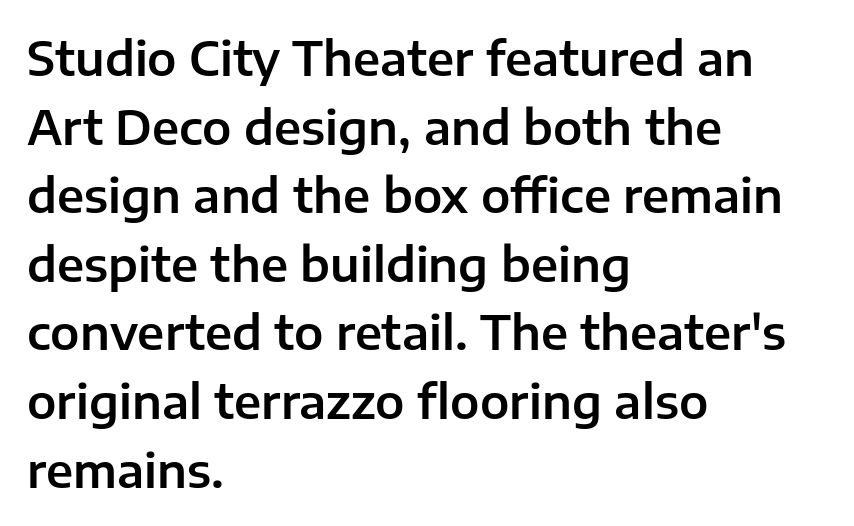
Q: Is the text italic (slanted)? A: No, it is upright.
Q: Is the typeface a serif or a sans-serif typeface? A: Sans-serif.
Q: Is the text underlined? A: No.
Q: How is the paragraph aligned? A: Left-aligned.
Q: Is the spacing between letters normal or unusually wide? A: Normal.
Q: Is the spacing between lines tight, normal or loose? A: Normal.
Q: Width (condensed, normal, or wide)? A: Normal.
Q: Stroke contrast? A: Low.
Q: x-height? A: Medium.
Q: Monospaced? A: No.
